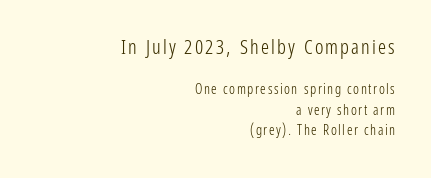
Q: Is the text bold? A: No.
Q: Is the text italic (slanted)? A: No, it is upright.
Q: Is the text underlined? A: No.
Q: How is the paragraph aligned? A: Right-aligned.
Q: Is the spacing between lines tight, normal or loose? A: Normal.
Q: Which block of text is set in a larger size, the first (top) or the second (bottom)? A: The first (top) one.
